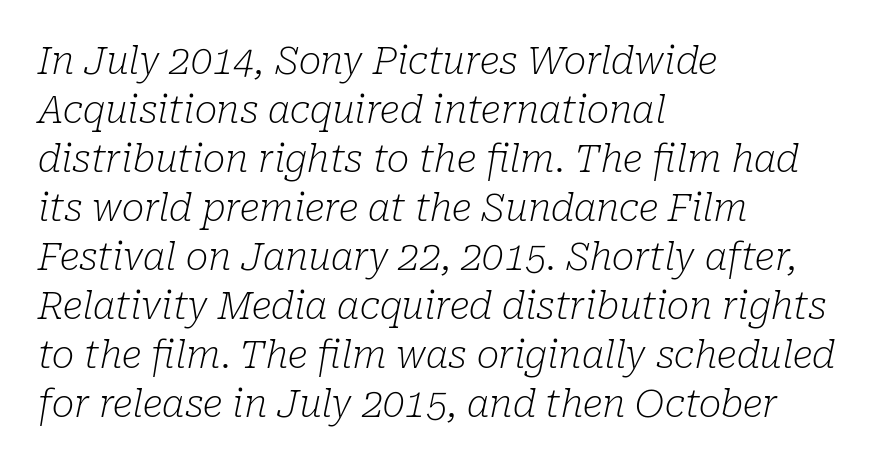
{"serif": "yes", "italic": "yes", "lean": "right", "slant_degrees": 10, "bold": "no", "weight": "light", "width": "normal", "stroke_contrast": "low", "x_height": "medium", "monospaced": "no", "underline": "no", "align": "left", "line_spacing": "normal", "line_spacing_ratio": 1.29, "letter_spacing": "normal", "letter_spacing_em": 0.0, "glyph_px": 38}
